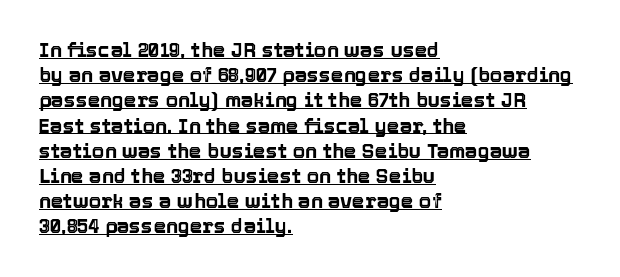
The image shows 20 px text type, upright; set left-aligned, normal line spacing (1.26x), normal letter spacing, underlined.
